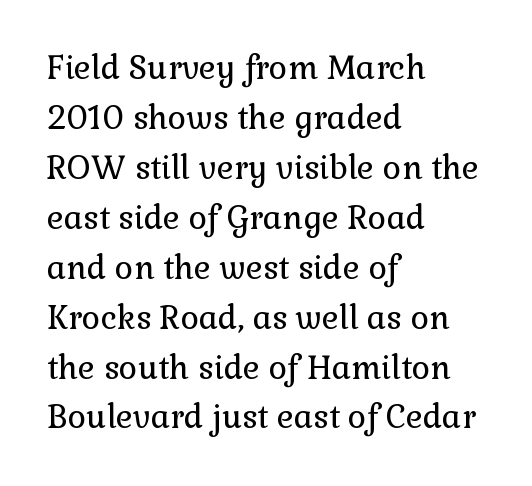
Each letter's strokes conclude with small projecting serifs. No extra tracking has been applied to these lines. Proportional: the letters do not fall into vertical columns. Compared with a centered layout, this one pins lines to the left instead. This rendering features lettering with no underline. Normally led — the rows are evenly, conventionally spaced.
